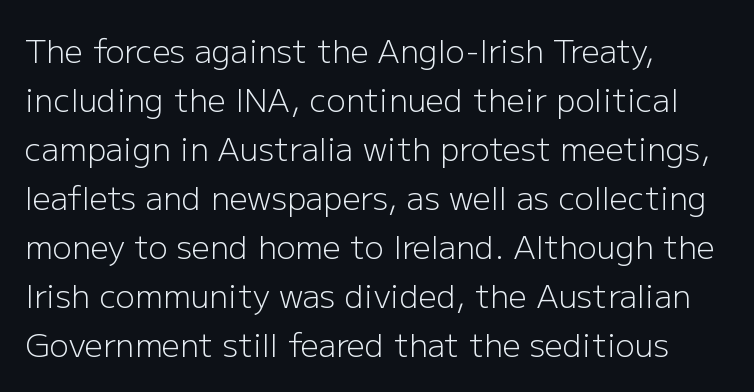
Q: Is the text bold? A: No.
Q: Is the text italic (slanted)? A: No, it is upright.
Q: Is the typeface a serif or a sans-serif typeface? A: Sans-serif.
Q: Is the text underlined? A: No.
Q: How is the paragraph aligned? A: Left-aligned.
Q: Is the spacing between letters normal or unusually wide? A: Normal.
Q: Is the spacing between lines tight, normal or loose? A: Normal.
Q: Width (condensed, normal, or wide)? A: Normal.
Q: Stroke contrast? A: Low.
Q: x-height? A: Medium.
Q: Monospaced? A: No.
